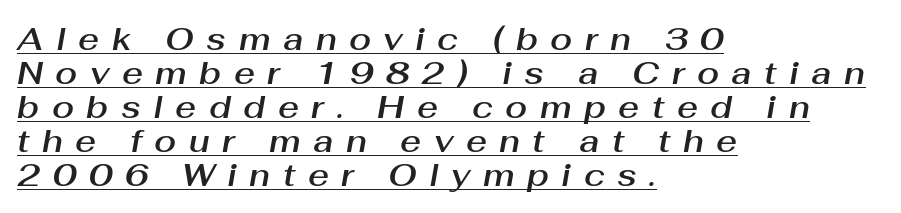
Q: Is the text italic (slanted)? A: Yes, it leans right by about 10 degrees.
Q: Is the text underlined? A: Yes.
Q: How is the paragraph aligned? A: Left-aligned.
Q: Is the spacing between letters normal or unusually wide? A: Unusually wide.
Q: Is the spacing between lines tight, normal or loose? A: Tight.
Q: Width (condensed, normal, or wide)? A: Normal.
Q: Stroke contrast? A: Medium.
Q: x-height? A: Medium.
Q: Monospaced? A: No.
